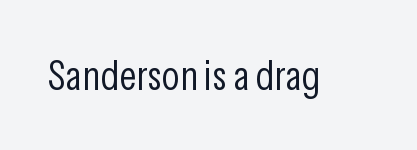
{"serif": "no", "italic": "no", "bold": "no", "weight": "light", "width": "condensed", "stroke_contrast": "low", "x_height": "medium", "monospaced": "no", "underline": "no", "letter_spacing": "normal", "letter_spacing_em": 0.0, "glyph_px": 42}
